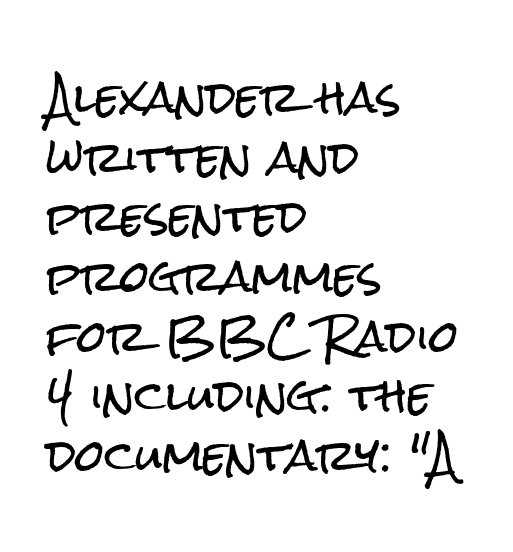
{"serif": "no", "italic": "no", "width": "condensed", "stroke_contrast": "low", "x_height": "medium", "monospaced": "no", "underline": "no", "align": "left", "line_spacing": "normal", "line_spacing_ratio": 1.42, "letter_spacing": "normal", "letter_spacing_em": 0.0, "glyph_px": 42}
